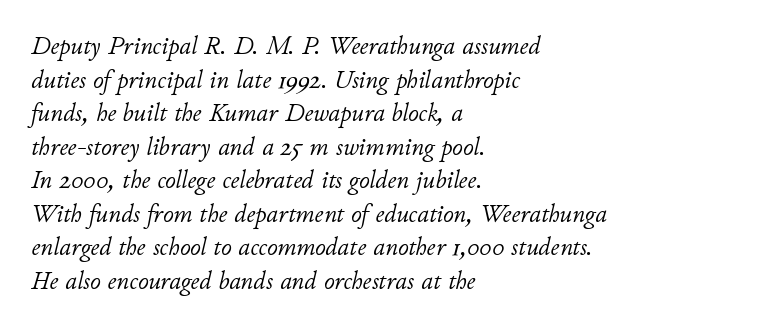
{"italic": "yes", "lean": "right", "slant_degrees": 11, "bold": "no", "underline": "no", "align": "left", "line_spacing": "normal", "line_spacing_ratio": 1.29, "letter_spacing": "normal", "letter_spacing_em": 0.0, "glyph_px": 26}
